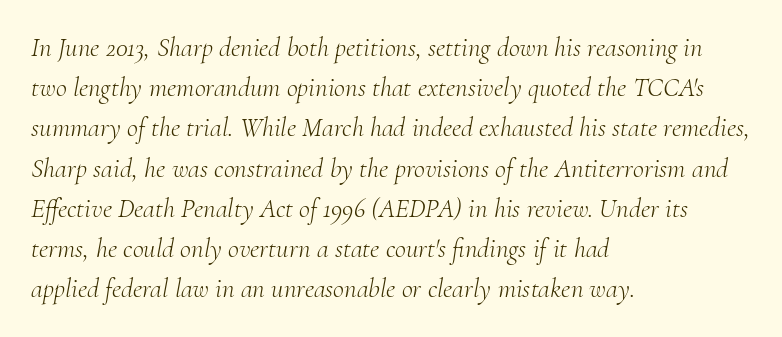
The image shows 27 px text type, italic (leaning right); set left-aligned, normal line spacing (1.49x), normal letter spacing, not underlined.
